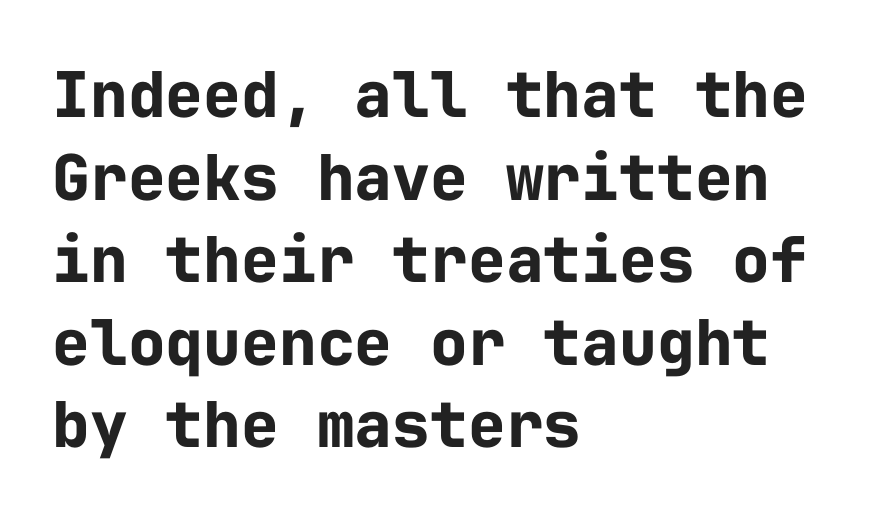
Pretty heavy lettering here — definitely bold. A typesetter would call this monospace, since all characters share one set width. No italicization has been applied; the sample stays upright. The line texture is even and compact thanks to regular tracking.
